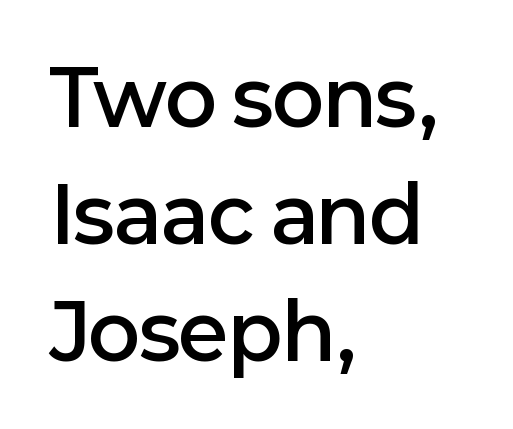
One glance says typical: line gaps are just what's usual. The letters carry no serifs — their stems end cleanly without finishing strokes. The rendering uses natural spacing where letterforms have individual widths. This is the regular roman posture of the typeface. Layout note: lines flush left. I'd describe the lettering as semibold — firm but not a full bold.
